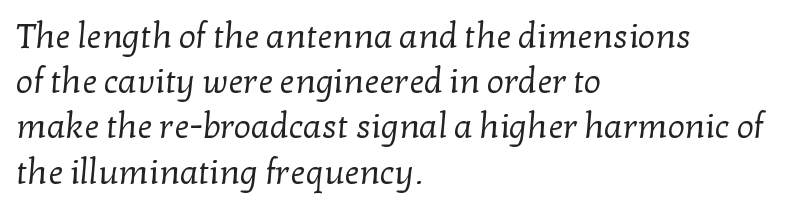
The image shows 34 px regular-weight serif type; set left-aligned, normal line spacing (1.33x), normal letter spacing, not underlined; low stroke contrast and a medium x-height.
